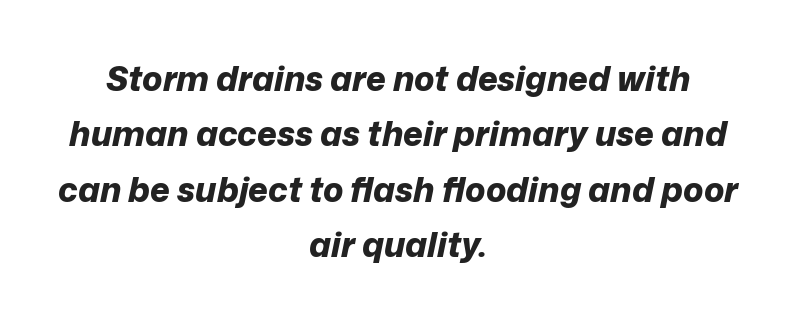
{"italic": "yes", "lean": "right", "slant_degrees": 12, "bold": "yes", "weight": "bold", "width": "normal", "stroke_contrast": "low", "x_height": "medium", "monospaced": "no", "underline": "no", "align": "center", "line_spacing": "normal", "line_spacing_ratio": 1.63, "letter_spacing": "normal", "letter_spacing_em": 0.0, "glyph_px": 34}
